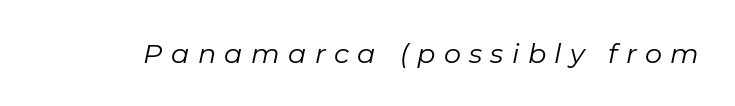
Q: Is the text bold? A: No.
Q: Is the text italic (slanted)? A: Yes, it leans right by about 11 degrees.
Q: Is the text underlined? A: No.
Q: Is the spacing between letters normal or unusually wide? A: Unusually wide.
